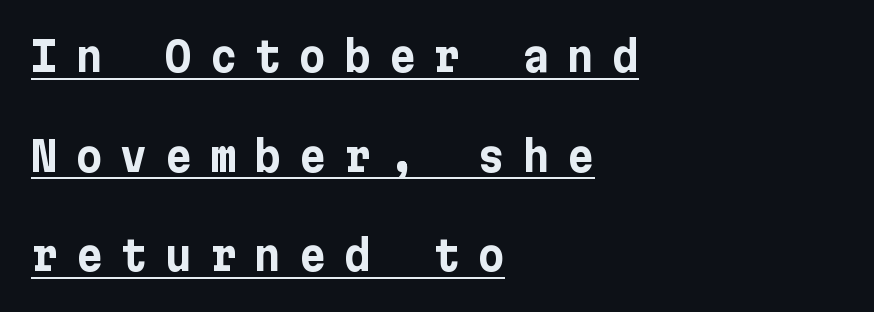
Where is the straight margin? On the left. Looks like someone drew a line under every word here. A sans-serif font was chosen for this passage. On the weight axis this lands at bold, roughly 700.
